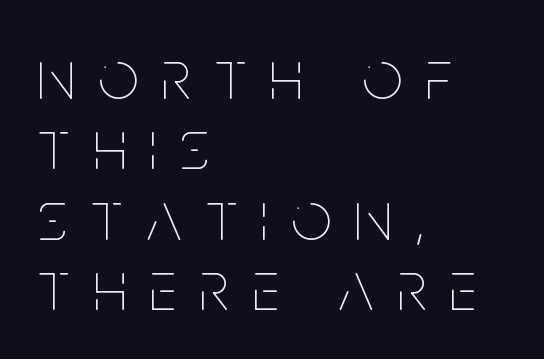
Character widths vary here, with narrow letters taking less room than wide ones. The passage shown is not bold in any degree. The vertical gap from one line to the next is small. Glance below the letters and you will spot only blank space. In terms of letterspacing, this is a distinctly airy, spread setting. The lines are quadded left.
